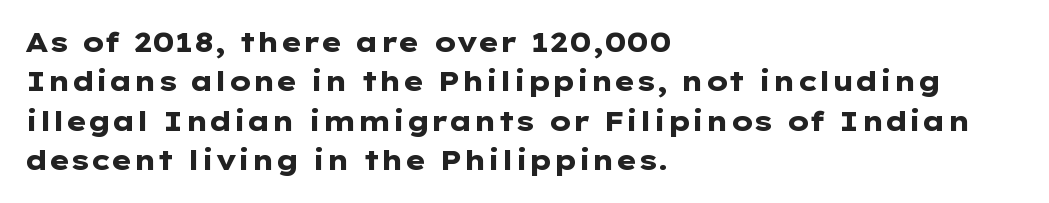
The image shows 27 px bold type, upright; set left-aligned, normal line spacing (1.46x), normal letter spacing, not underlined.
